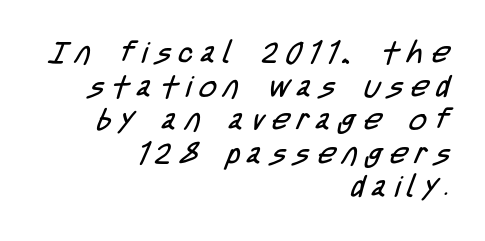
The image shows 30 px regular-weight, condensed sans-serif type; set right-aligned, tight line spacing (1.12x), unusually wide letter spacing (+0.26 em), not underlined; low stroke contrast and a large x-height.
